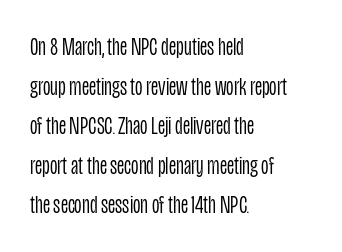
Q: Is the text bold? A: No.
Q: Is the text italic (slanted)? A: No, it is upright.
Q: Is the text underlined? A: No.
Q: How is the paragraph aligned? A: Left-aligned.
Q: Is the spacing between letters normal or unusually wide? A: Normal.
Q: Is the spacing between lines tight, normal or loose? A: Normal.
